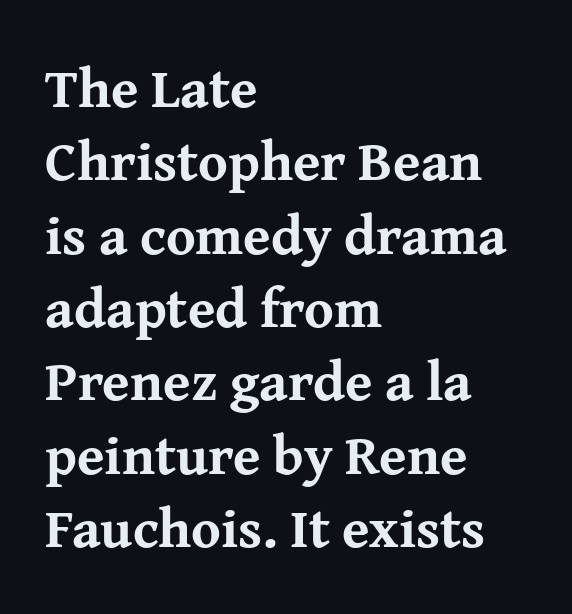
The image shows 56 px bold serif type, upright; set left-aligned, normal line spacing (1.31x), normal letter spacing, not underlined; medium stroke contrast and a medium x-height.
